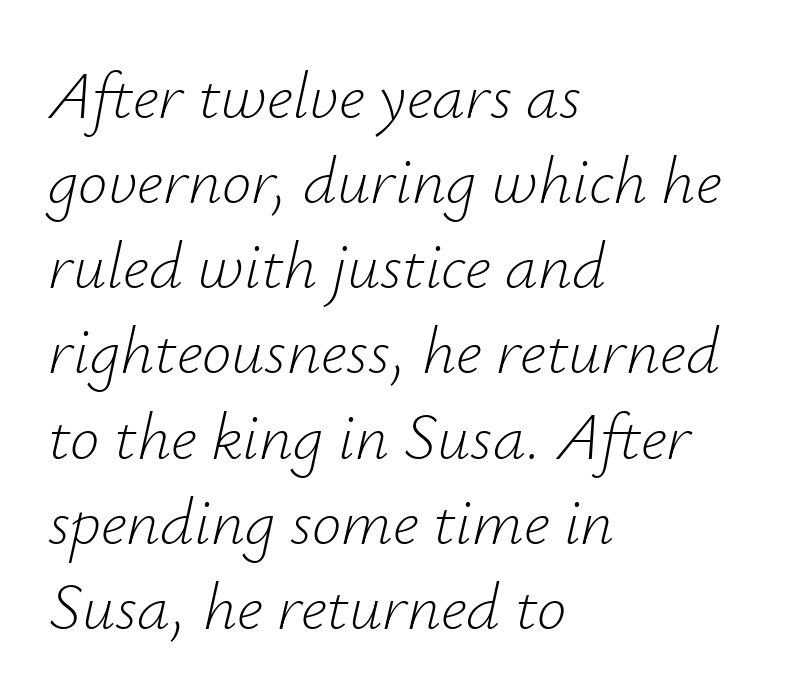
The image shows 66 px light type, italic (leaning right); set left-aligned, normal line spacing (1.29x), normal letter spacing, not underlined; low stroke contrast and a small x-height.
